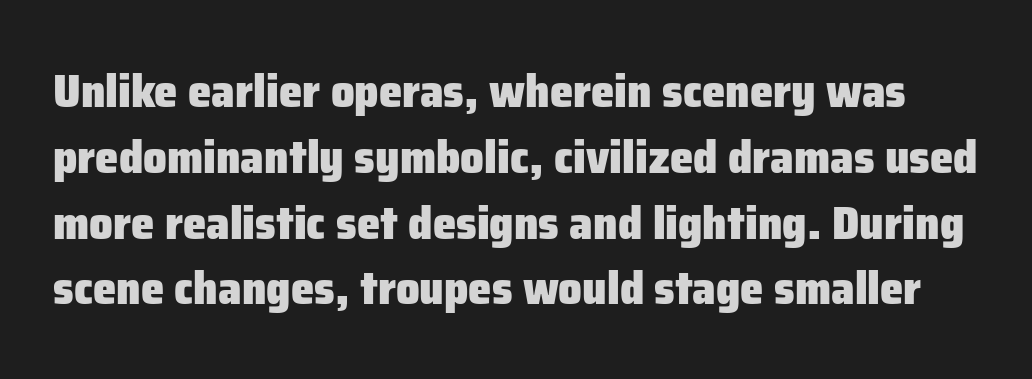
Q: Is the text bold? A: Yes.
Q: Is the text italic (slanted)? A: No, it is upright.
Q: Is the typeface a serif or a sans-serif typeface? A: Sans-serif.
Q: Is the text underlined? A: No.
Q: Is the spacing between letters normal or unusually wide? A: Normal.
Q: Is the spacing between lines tight, normal or loose? A: Normal.
Q: Width (condensed, normal, or wide)? A: Normal.
Q: Stroke contrast? A: Low.
Q: x-height? A: Medium.
Q: Monospaced? A: No.
